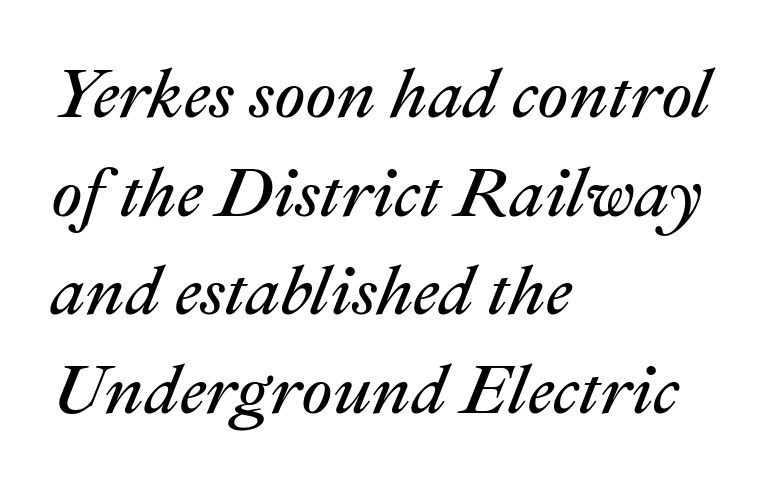
Q: Is the text bold? A: No.
Q: Is the text italic (slanted)? A: Yes, it leans right by about 22 degrees.
Q: Is the text underlined? A: No.
Q: How is the paragraph aligned? A: Left-aligned.
Q: Is the spacing between letters normal or unusually wide? A: Normal.
Q: Is the spacing between lines tight, normal or loose? A: Normal.
Q: Width (condensed, normal, or wide)? A: Normal.
Q: Stroke contrast? A: Medium.
Q: x-height? A: Medium.
Q: Monospaced? A: No.
